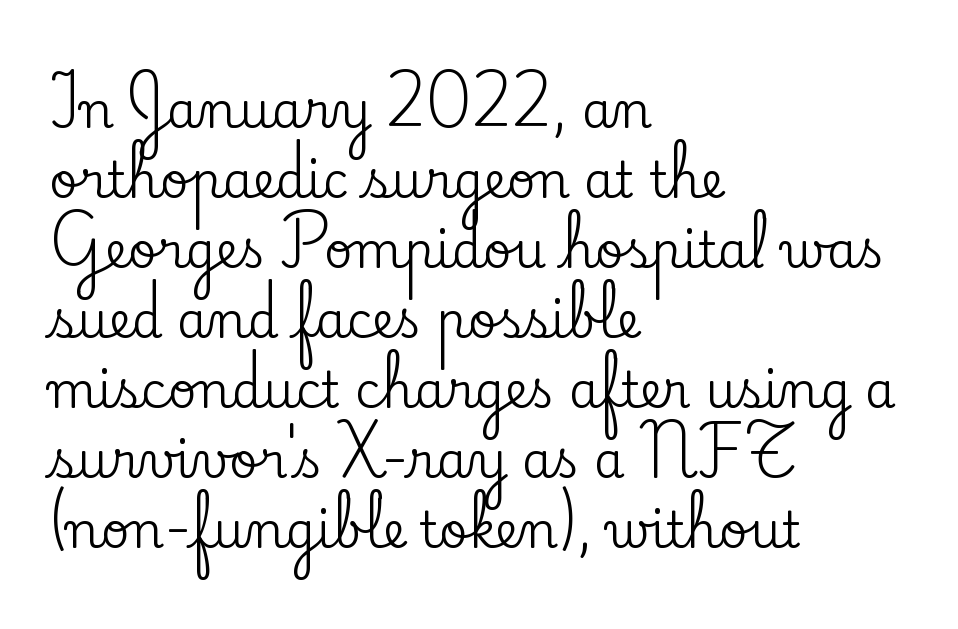
The image shows 49 px serif type, upright; set left-aligned, normal line spacing (1.43x), normal letter spacing, not underlined; low stroke contrast and a small x-height.
